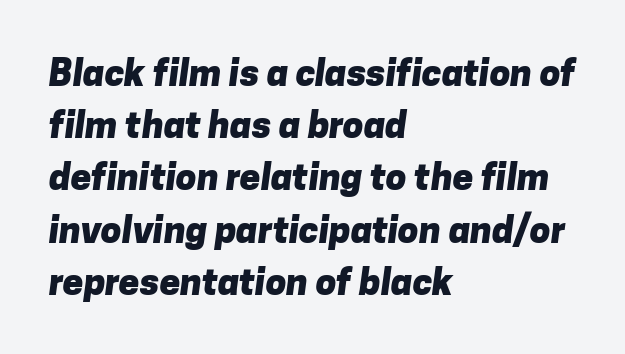
Q: Is the text bold? A: Yes.
Q: Is the typeface a serif or a sans-serif typeface? A: Sans-serif.
Q: Is the text underlined? A: No.
Q: How is the paragraph aligned? A: Left-aligned.
Q: Is the spacing between letters normal or unusually wide? A: Normal.
Q: Is the spacing between lines tight, normal or loose? A: Normal.
Q: Width (condensed, normal, or wide)? A: Normal.
Q: Stroke contrast? A: Low.
Q: x-height? A: Medium.
Q: Monospaced? A: No.
